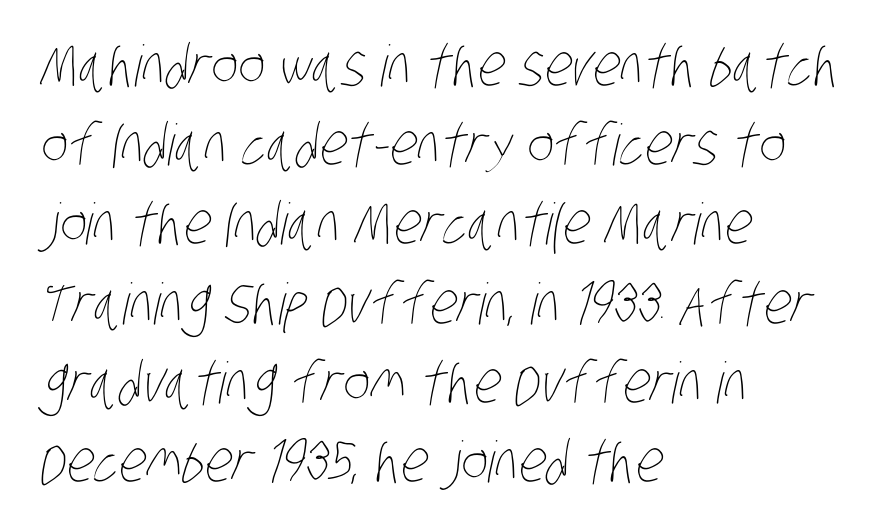
These lines are rendered in a variable-pitch font. Horizontal alignment here is leftward, the default for most running prose. Think standard paragraph weight, or any step lighter than that. The area under the type is left untouched.
